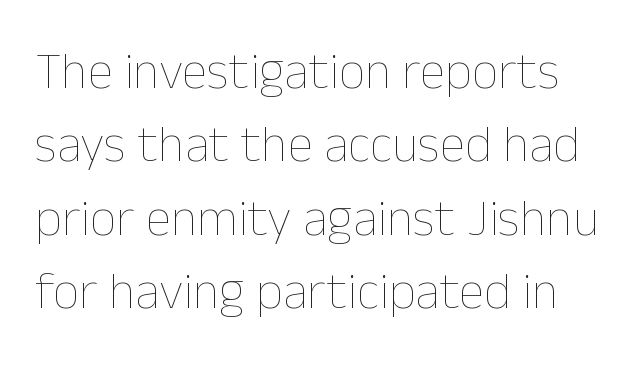
Q: Is the text bold? A: No.
Q: Is the text italic (slanted)? A: No, it is upright.
Q: Is the text underlined? A: No.
Q: Is the spacing between letters normal or unusually wide? A: Normal.
Q: Is the spacing between lines tight, normal or loose? A: Normal.
Q: Width (condensed, normal, or wide)? A: Normal.
Q: Stroke contrast? A: Low.
Q: x-height? A: Medium.
Q: Monospaced? A: No.
